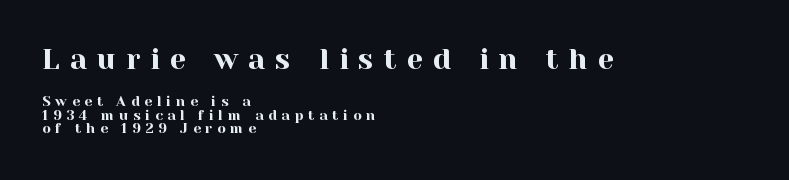
The image shows 29 px serif type, upright; set left-aligned, tight line spacing (0.97x), unusually wide letter spacing (+0.34 em), not underlined; the first (top) block is 2.07x larger; a medium x-height.
